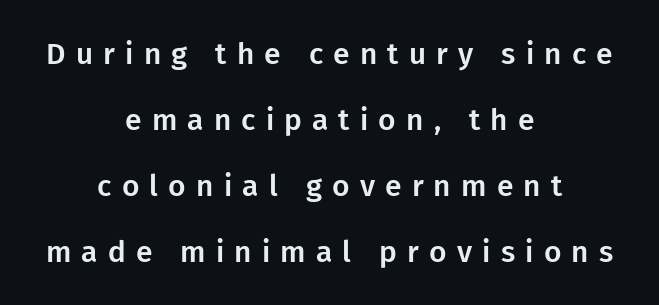
Q: Is the text italic (slanted)? A: No, it is upright.
Q: Is the typeface a serif or a sans-serif typeface? A: Sans-serif.
Q: Is the text underlined? A: No.
Q: How is the paragraph aligned? A: Centered.
Q: Is the spacing between letters normal or unusually wide? A: Unusually wide.
Q: Is the spacing between lines tight, normal or loose? A: Loose.
Q: Width (condensed, normal, or wide)? A: Normal.
Q: Stroke contrast? A: Low.
Q: x-height? A: Medium.
Q: Monospaced? A: No.
